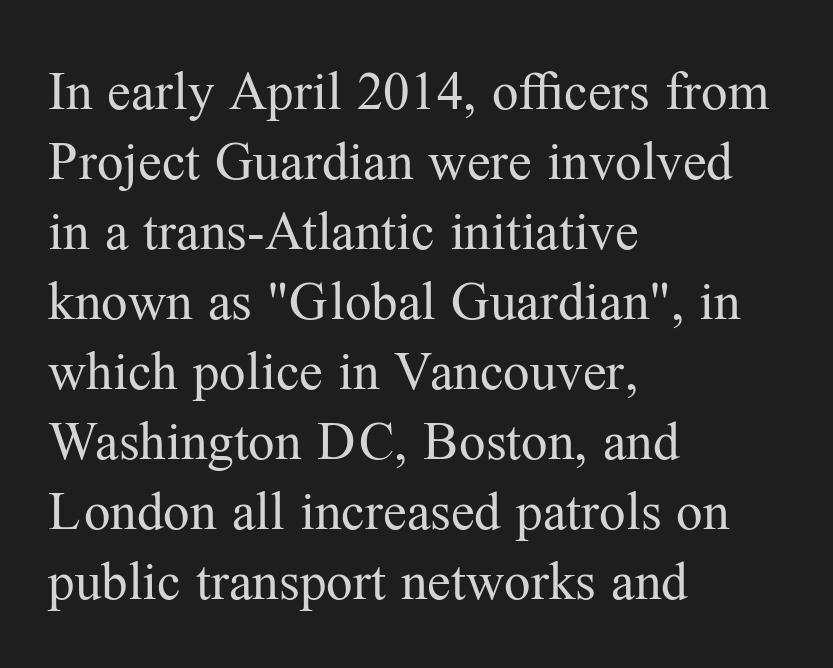
{"serif": "yes", "italic": "no", "bold": "no", "weight": "regular", "width": "normal", "stroke_contrast": "medium", "x_height": "medium", "monospaced": "no", "underline": "no", "align": "left", "line_spacing": "normal", "line_spacing_ratio": 1.32, "letter_spacing": "normal", "letter_spacing_em": 0.0, "glyph_px": 53}
